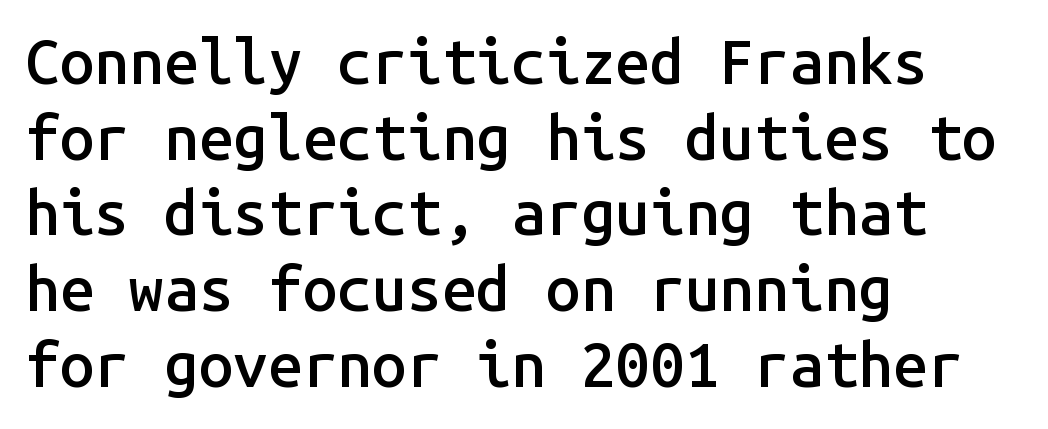
The image shows 62 px semibold sans-serif type, upright, monospaced; set left-aligned, line spacing 1.22x, normal letter spacing, not underlined; low stroke contrast and a medium x-height.
